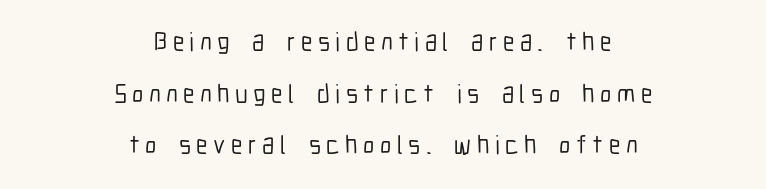
The image shows 26 px text type, upright; set centered, loose line spacing (1.99x), unusually wide letter spacing (+0.21 em), not underlined.
